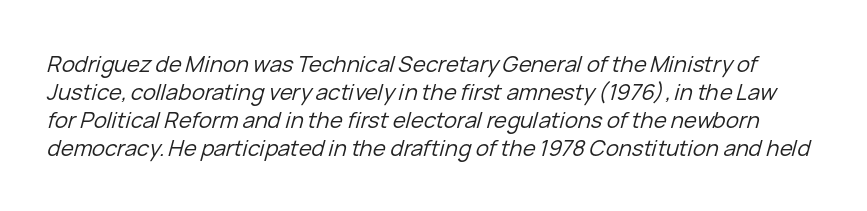
The weight tops out at a normal text grade. Does extra space separate the letters? No, they use regular spacing. A clean baseline with only descenders dipping below it. Interline gaps are of average width in this sample. In terms of posture, this sample is oblique.
